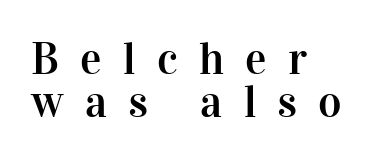
The image shows 45 px serif type, upright; set left-aligned, tight line spacing (0.96x), unusually wide letter spacing (+0.47 em), not underlined; high stroke contrast and a medium x-height.
